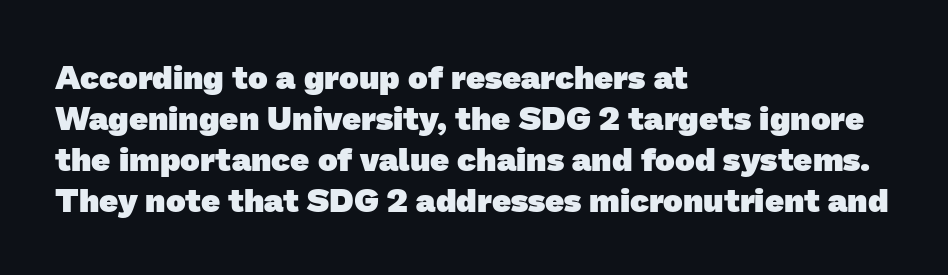
Q: Is the text bold? A: Yes.
Q: Is the typeface a serif or a sans-serif typeface? A: Sans-serif.
Q: Is the text underlined? A: No.
Q: How is the paragraph aligned? A: Left-aligned.
Q: Is the spacing between letters normal or unusually wide? A: Normal.
Q: Width (condensed, normal, or wide)? A: Normal.
Q: Stroke contrast? A: Low.
Q: x-height? A: Medium.
Q: Monospaced? A: No.
